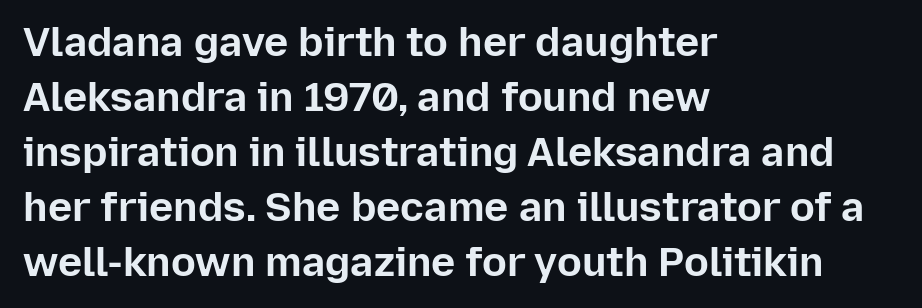
{"serif": "no", "italic": "no", "bold": "yes", "weight": "bold", "width": "normal", "stroke_contrast": "low", "x_height": "medium", "monospaced": "no", "underline": "no", "align": "left", "line_spacing": "normal", "line_spacing_ratio": 1.34, "letter_spacing": "normal", "letter_spacing_em": 0.0, "glyph_px": 41}
